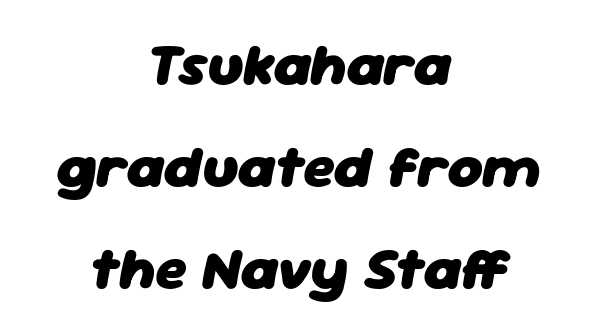
{"italic": "yes", "lean": "right", "slant_degrees": 11, "bold": "yes", "weight": "heavy", "width": "normal", "stroke_contrast": "low", "x_height": "medium", "monospaced": "no", "underline": "no", "align": "center", "line_spacing": "normal", "line_spacing_ratio": 1.7, "letter_spacing": "normal", "letter_spacing_em": 0.0, "glyph_px": 60}
